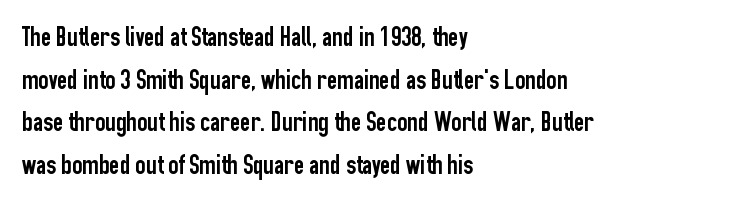
Q: Is the text italic (slanted)? A: No, it is upright.
Q: Is the typeface a serif or a sans-serif typeface? A: Sans-serif.
Q: Is the text underlined? A: No.
Q: How is the paragraph aligned? A: Left-aligned.
Q: Is the spacing between letters normal or unusually wide? A: Normal.
Q: Is the spacing between lines tight, normal or loose? A: Normal.
Q: Width (condensed, normal, or wide)? A: Condensed.
Q: Stroke contrast? A: Low.
Q: x-height? A: Medium.
Q: Monospaced? A: No.
